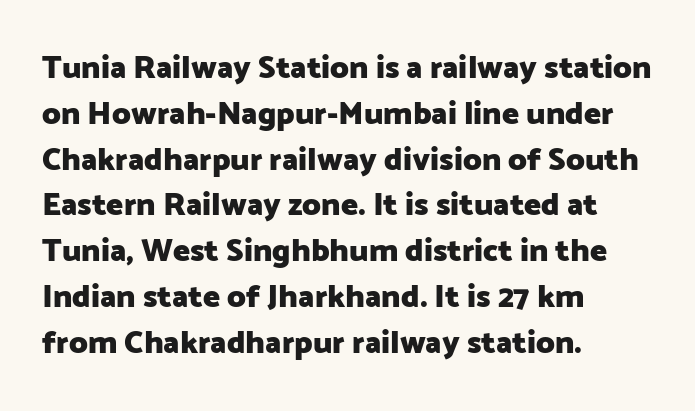
The image shows 32 px heavy sans-serif type, upright; set left-aligned, normal line spacing (1.43x), normal letter spacing, not underlined; low stroke contrast and a medium x-height.
